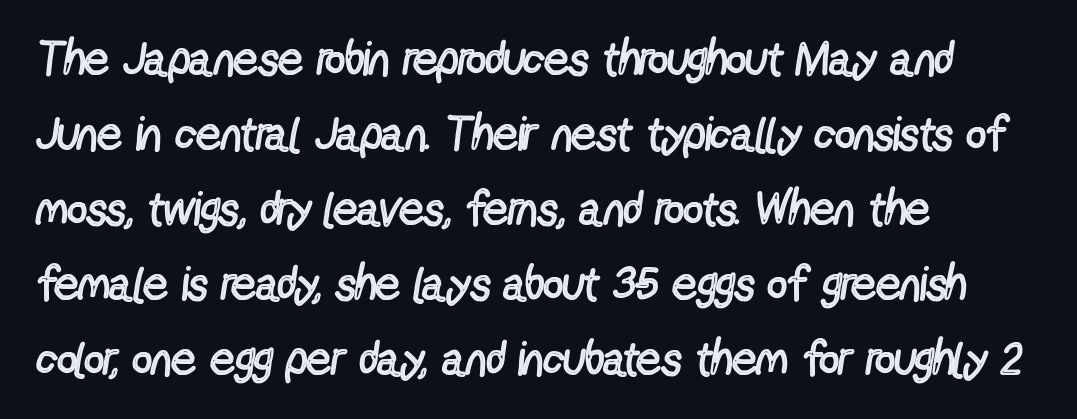
Q: Is the text bold? A: No.
Q: Is the typeface a serif or a sans-serif typeface? A: Sans-serif.
Q: Is the text underlined? A: No.
Q: How is the paragraph aligned? A: Left-aligned.
Q: Is the spacing between letters normal or unusually wide? A: Normal.
Q: Is the spacing between lines tight, normal or loose? A: Normal.
Q: Width (condensed, normal, or wide)? A: Condensed.
Q: x-height? A: Medium.
Q: Monospaced? A: No.
